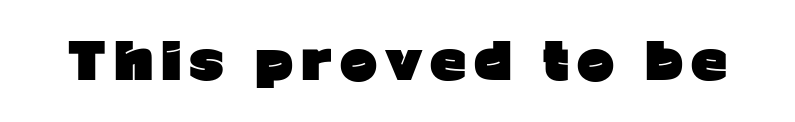
Q: Is the text bold? A: Yes.
Q: Is the text italic (slanted)? A: No, it is upright.
Q: Is the typeface a serif or a sans-serif typeface? A: Sans-serif.
Q: Is the text underlined? A: No.
Q: Width (condensed, normal, or wide)? A: Normal.
Q: Stroke contrast? A: Low.
Q: x-height? A: Medium.
Q: Monospaced? A: No.
